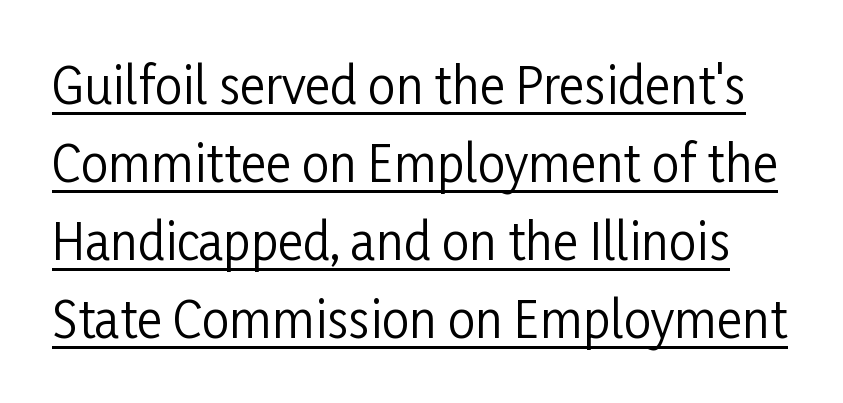
The image shows 49 px regular-weight, condensed sans-serif type, upright; set normal line spacing (1.59x), normal letter spacing, underlined; low stroke contrast and a medium x-height.
